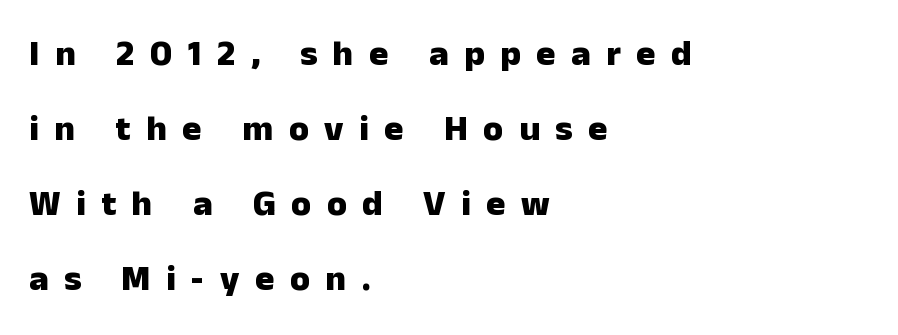
Q: Is the text bold? A: Yes.
Q: Is the text italic (slanted)? A: No, it is upright.
Q: Is the typeface a serif or a sans-serif typeface? A: Sans-serif.
Q: Is the text underlined? A: No.
Q: How is the paragraph aligned? A: Left-aligned.
Q: Is the spacing between letters normal or unusually wide? A: Unusually wide.
Q: Is the spacing between lines tight, normal or loose? A: Loose.
Q: Width (condensed, normal, or wide)? A: Normal.
Q: Stroke contrast? A: Low.
Q: x-height? A: Medium.
Q: Monospaced? A: No.
